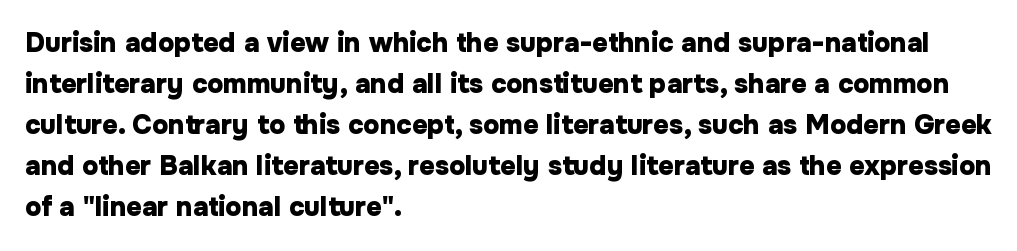
The image shows 27 px bold type, upright; set left-aligned, normal line spacing (1.52x), normal letter spacing, not underlined.
